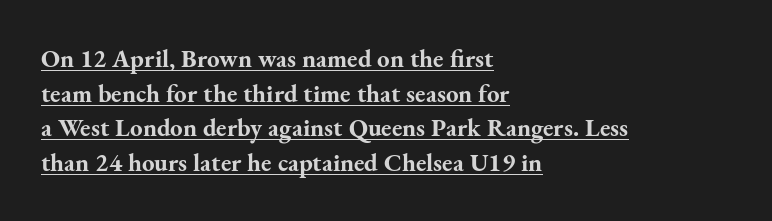
As a designer I'd log this as weight 700, bold. Looks like someone drew a line under every word here. The space between consecutive lines is moderate. Where is the straight margin? On the left. Honestly, the letter spacing is just normal — you wouldn't notice it. Does the lettering tilt? It doesn't — this is upright.
